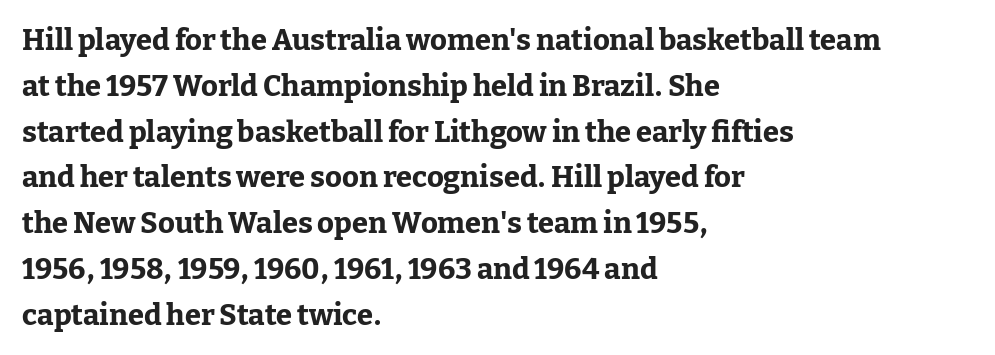
The type family on display is of the serif kind. The horizontal fit of the characters is conventional and even. The rendering uses natural spacing where letterforms have individual widths. Plain, unruled lines of type. Evenly set lines give the paragraph a standard silhouette. Is the block centered? No — it sits flush against the left margin.
